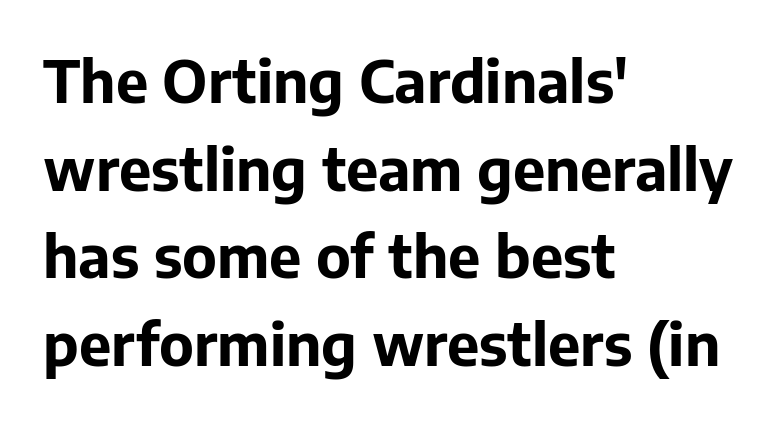
{"serif": "no", "italic": "no", "bold": "yes", "weight": "bold", "width": "normal", "stroke_contrast": "low", "x_height": "medium", "monospaced": "no", "underline": "no", "align": "left", "line_spacing": "normal", "line_spacing_ratio": 1.51, "letter_spacing": "normal", "letter_spacing_em": 0.0, "glyph_px": 58}
